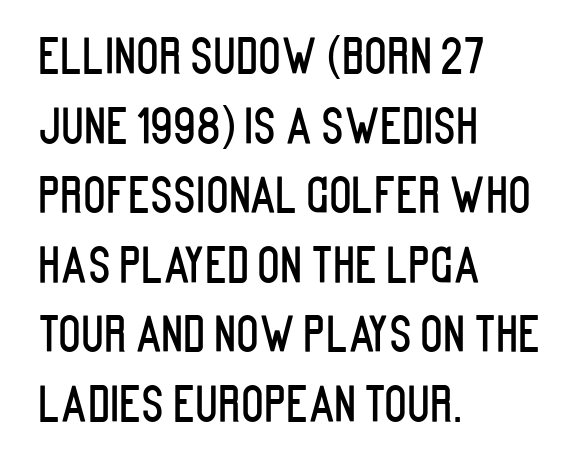
The image shows 47 px condensed sans-serif type, upright; set left-aligned, normal line spacing (1.48x), normal letter spacing, not underlined; low stroke contrast and a large x-height.
